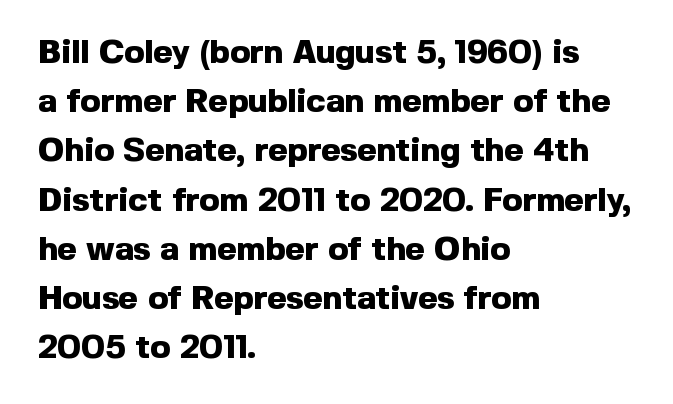
The image shows 33 px heavy sans-serif type, upright; set left-aligned, normal line spacing (1.49x), normal letter spacing, not underlined; a medium x-height.
